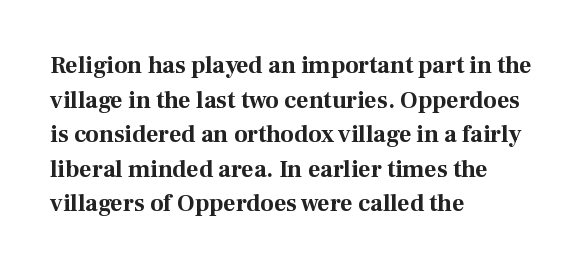
Q: Is the text bold? A: Yes.
Q: Is the text italic (slanted)? A: No, it is upright.
Q: Is the text underlined? A: No.
Q: How is the paragraph aligned? A: Left-aligned.
Q: Is the spacing between letters normal or unusually wide? A: Normal.
Q: Is the spacing between lines tight, normal or loose? A: Normal.
